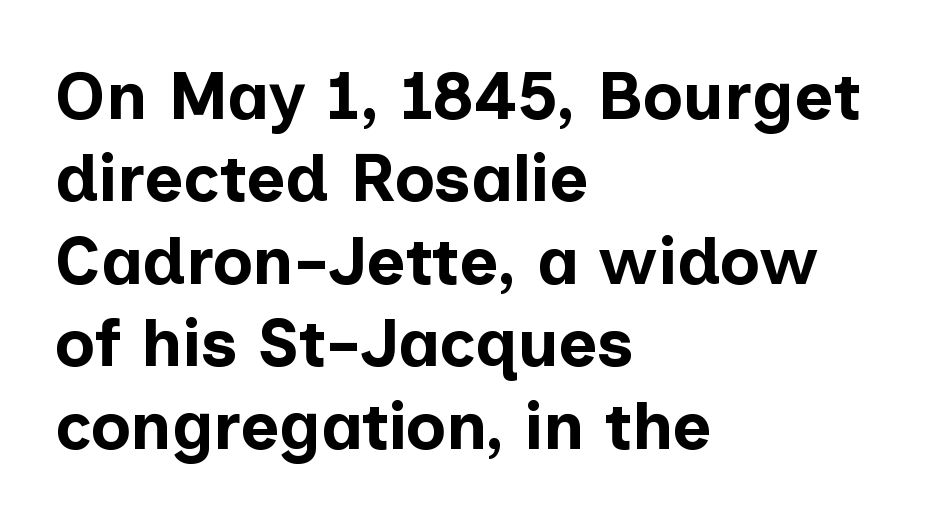
Q: Is the text bold? A: Yes.
Q: Is the text italic (slanted)? A: No, it is upright.
Q: Is the typeface a serif or a sans-serif typeface? A: Sans-serif.
Q: Is the text underlined? A: No.
Q: How is the paragraph aligned? A: Left-aligned.
Q: Is the spacing between letters normal or unusually wide? A: Normal.
Q: Width (condensed, normal, or wide)? A: Normal.
Q: Stroke contrast? A: Low.
Q: x-height? A: Medium.
Q: Monospaced? A: No.
